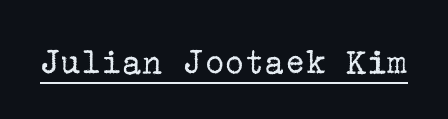
The image shows 38 px regular-weight serif type, upright; set normal letter spacing, underlined; low stroke contrast and a medium x-height.
